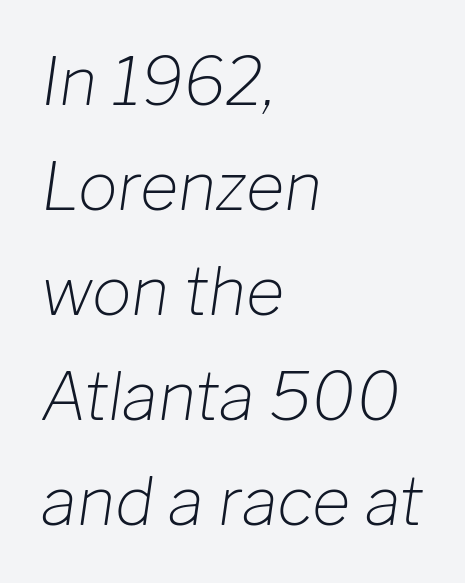
The image shows 66 px light type, italic (leaning right); set left-aligned, normal line spacing (1.59x), normal letter spacing, not underlined; low stroke contrast and a medium x-height.
